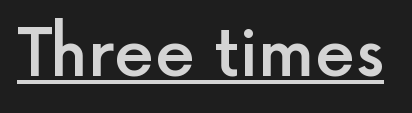
Q: Is the text bold? A: Semi-bold.
Q: Is the text italic (slanted)? A: No, it is upright.
Q: Is the typeface a serif or a sans-serif typeface? A: Sans-serif.
Q: Is the text underlined? A: Yes.
Q: Is the spacing between letters normal or unusually wide? A: Normal.
Q: Width (condensed, normal, or wide)? A: Normal.
Q: x-height? A: Medium.
Q: Monospaced? A: No.
